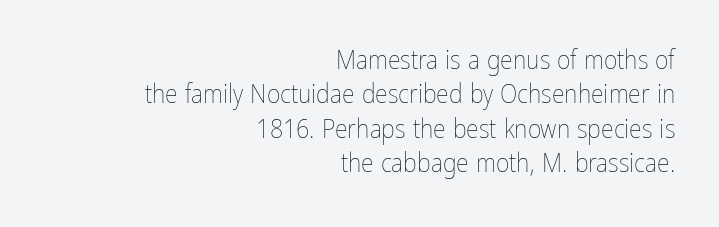
Vertical stems look standard width or narrower in stroke. The block of text has a typical density, with ordinary space between rows. All the whitespace from short lines collects on the left. Is the letter spacing exaggerated? No — it looks like the ordinary default.
